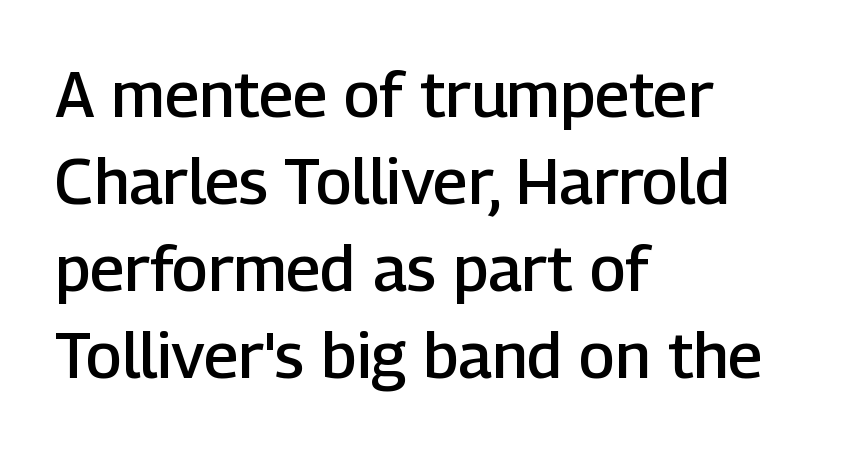
Q: Is the text bold? A: Semi-bold.
Q: Is the text italic (slanted)? A: No, it is upright.
Q: Is the typeface a serif or a sans-serif typeface? A: Sans-serif.
Q: Is the text underlined? A: No.
Q: How is the paragraph aligned? A: Left-aligned.
Q: Is the spacing between letters normal or unusually wide? A: Normal.
Q: Is the spacing between lines tight, normal or loose? A: Normal.
Q: Width (condensed, normal, or wide)? A: Normal.
Q: Stroke contrast? A: Low.
Q: x-height? A: Medium.
Q: Monospaced? A: No.
